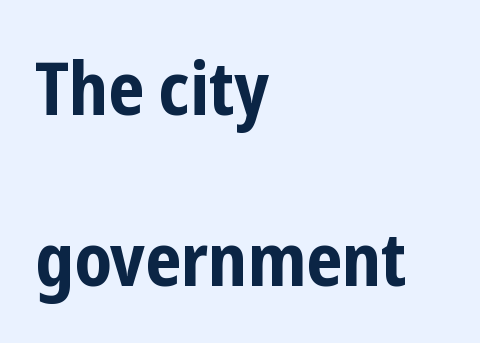
The image shows 74 px bold, condensed sans-serif type, upright; set left-aligned, loose line spacing (2.31x), normal letter spacing, not underlined; low stroke contrast and a medium x-height.
